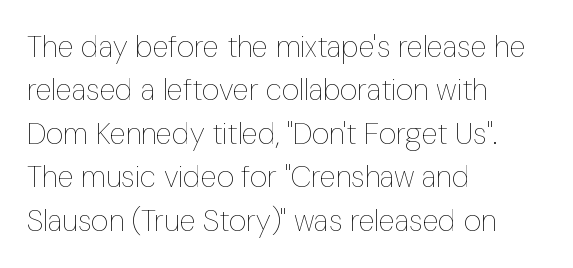
{"italic": "no", "bold": "no", "weight": "thin", "width": "condensed", "stroke_contrast": "low", "x_height": "medium", "monospaced": "no", "underline": "no", "align": "left", "line_spacing": "normal", "line_spacing_ratio": 1.45, "letter_spacing": "normal", "letter_spacing_em": 0.0, "glyph_px": 30}
